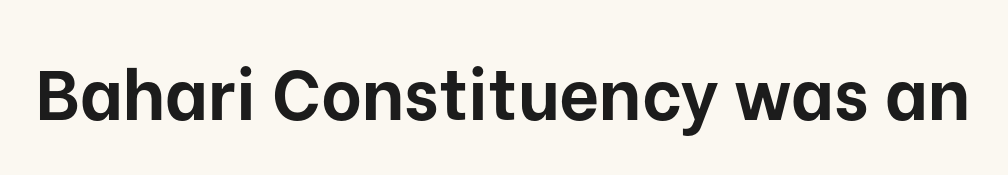
Q: Is the text bold? A: Yes.
Q: Is the text italic (slanted)? A: No, it is upright.
Q: Is the typeface a serif or a sans-serif typeface? A: Sans-serif.
Q: Is the text underlined? A: No.
Q: Is the spacing between letters normal or unusually wide? A: Normal.
Q: Width (condensed, normal, or wide)? A: Normal.
Q: Stroke contrast? A: Low.
Q: x-height? A: Medium.
Q: Monospaced? A: No.
